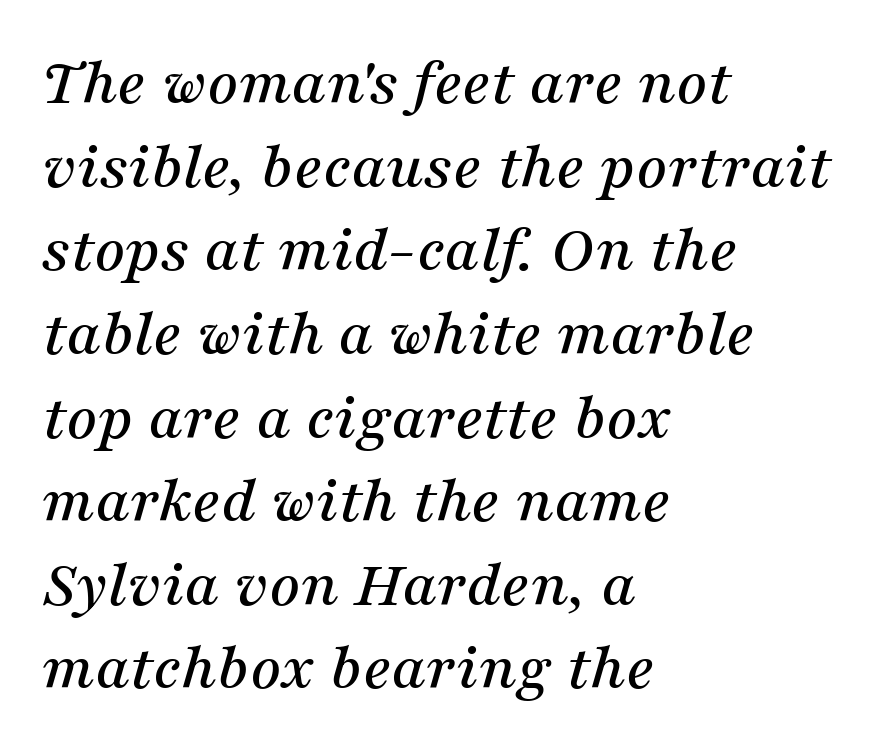
Q: Is the text italic (slanted)? A: Yes, it leans right by about 16 degrees.
Q: Is the typeface a serif or a sans-serif typeface? A: Serif.
Q: Is the text underlined? A: No.
Q: How is the paragraph aligned? A: Left-aligned.
Q: Is the spacing between letters normal or unusually wide? A: Normal.
Q: Width (condensed, normal, or wide)? A: Normal.
Q: Stroke contrast? A: Medium.
Q: x-height? A: Medium.
Q: Monospaced? A: No.
